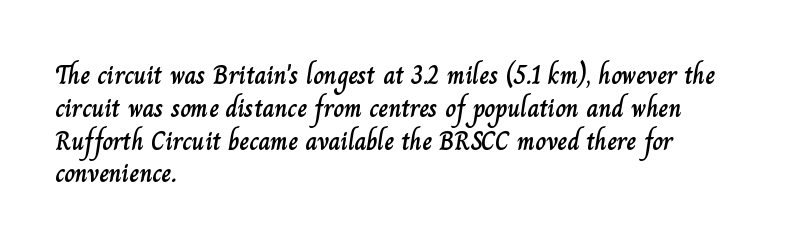
Q: Is the text italic (slanted)? A: Yes.
Q: Is the text underlined? A: No.
Q: How is the paragraph aligned? A: Left-aligned.
Q: Is the spacing between letters normal or unusually wide? A: Normal.
Q: Is the spacing between lines tight, normal or loose? A: Normal.
